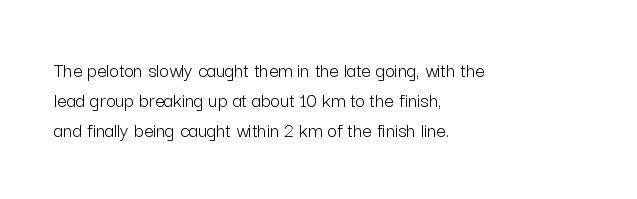
The image shows 21 px text type, upright; set left-aligned, normal line spacing (1.43x), normal letter spacing, not underlined.
